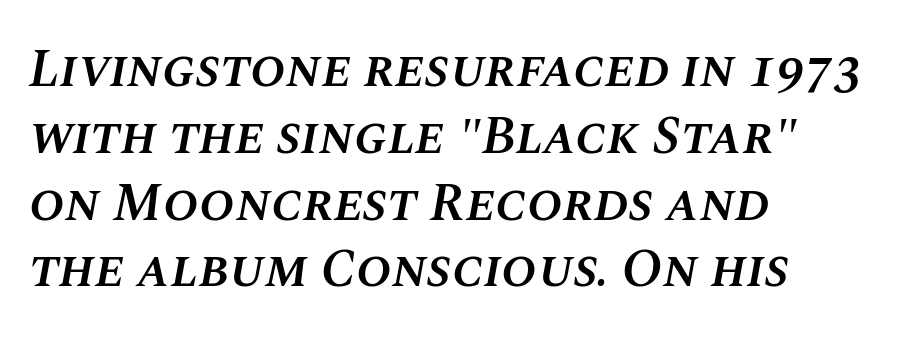
The image shows 53 px semibold type, italic (leaning right); set left-aligned, normal line spacing (1.26x), normal letter spacing, not underlined; medium stroke contrast and a large x-height.
